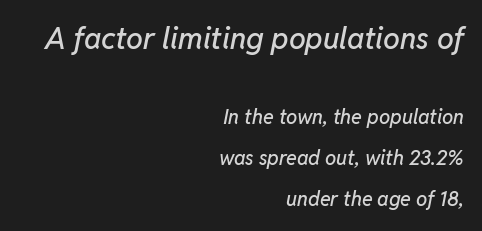
Q: Is the text italic (slanted)? A: Yes, it leans right by about 11 degrees.
Q: Is the text underlined? A: No.
Q: How is the paragraph aligned? A: Right-aligned.
Q: Is the spacing between letters normal or unusually wide? A: Normal.
Q: Is the spacing between lines tight, normal or loose? A: Loose.
Q: Which block of text is set in a larger size, the first (top) or the second (bottom)? A: The first (top) one.
Q: Width (condensed, normal, or wide)? A: Normal.
Q: Stroke contrast? A: Low.
Q: x-height? A: Medium.
Q: Monospaced? A: No.
